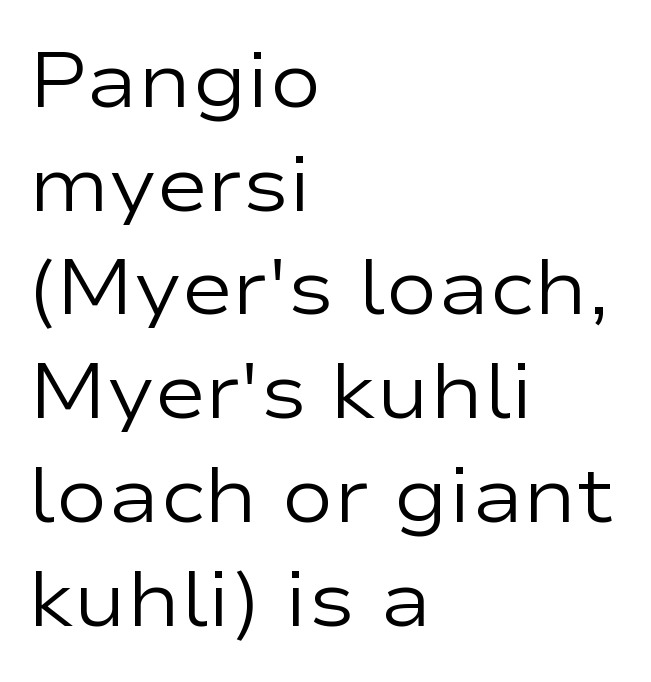
Q: Is the text bold? A: No.
Q: Is the text italic (slanted)? A: No, it is upright.
Q: Is the typeface a serif or a sans-serif typeface? A: Sans-serif.
Q: Is the text underlined? A: No.
Q: How is the paragraph aligned? A: Left-aligned.
Q: Is the spacing between letters normal or unusually wide? A: Normal.
Q: Is the spacing between lines tight, normal or loose? A: Normal.
Q: Width (condensed, normal, or wide)? A: Wide.
Q: Stroke contrast? A: Low.
Q: x-height? A: Medium.
Q: Monospaced? A: No.
